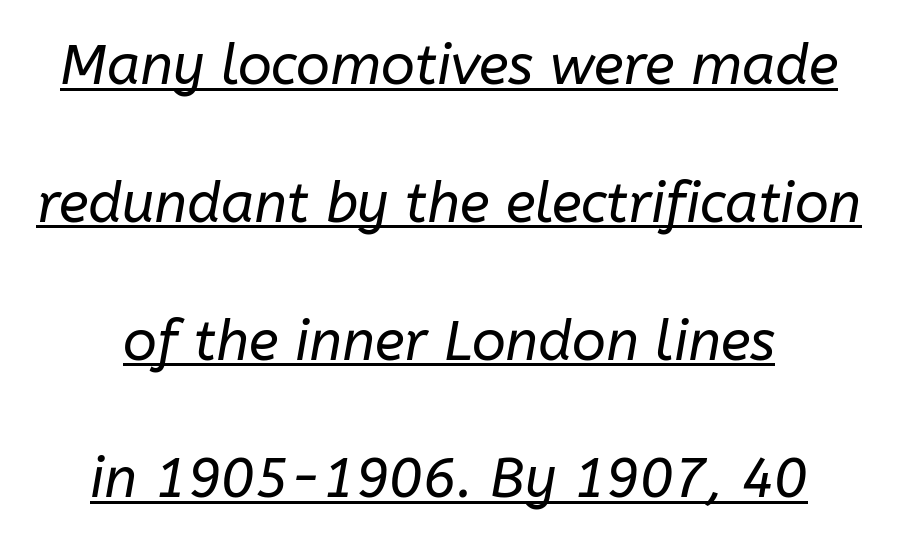
Vertically, the passage feels expansive, rows floating well apart. The strokes carry an ordinary text weight at most. Varying glyph widths throughout — classic text-font behaviour. The lettering tilts uniformly, giving the passage an italic look. You could call the tracking neutral — neither tight nor loose. Emphasis is given by a line drawn under the lettering.
